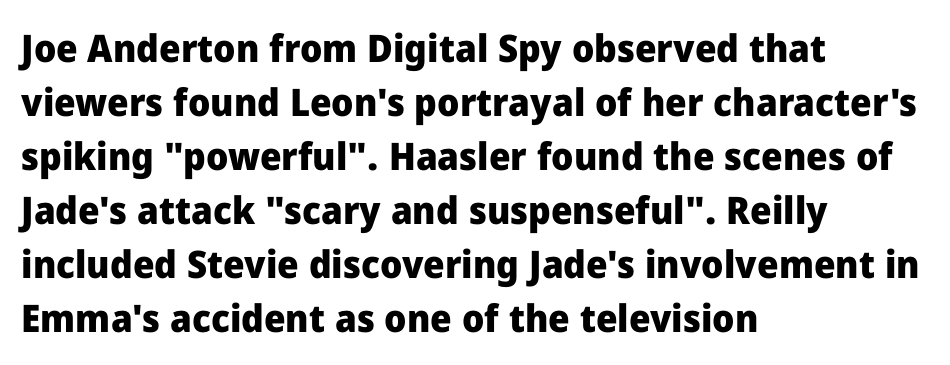
The designer went with a sans here, leaving each stem footless. Every letter is thick-stroked: bold, no question. The type is set solid horizontally, with unmodified tracking. Looks like regular typesetting: each glyph gets only the width it needs.
